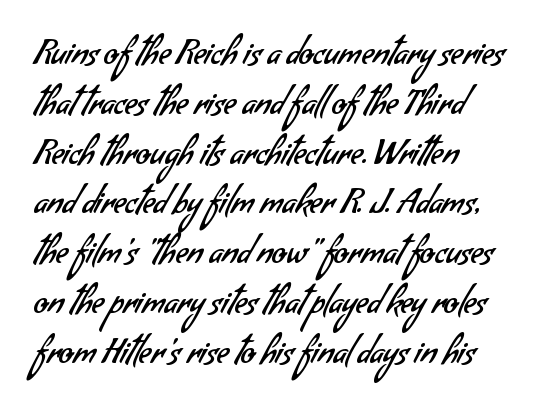
Q: Is the text bold? A: No.
Q: Is the typeface a serif or a sans-serif typeface? A: Sans-serif.
Q: Is the text underlined? A: No.
Q: How is the paragraph aligned? A: Left-aligned.
Q: Is the spacing between letters normal or unusually wide? A: Normal.
Q: Is the spacing between lines tight, normal or loose? A: Normal.
Q: Width (condensed, normal, or wide)? A: Normal.
Q: Stroke contrast? A: Low.
Q: x-height? A: Small.
Q: Monospaced? A: No.
